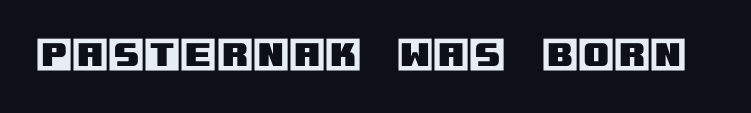
The image shows 37 px text type, upright; set normal letter spacing, not underlined; a large x-height.
